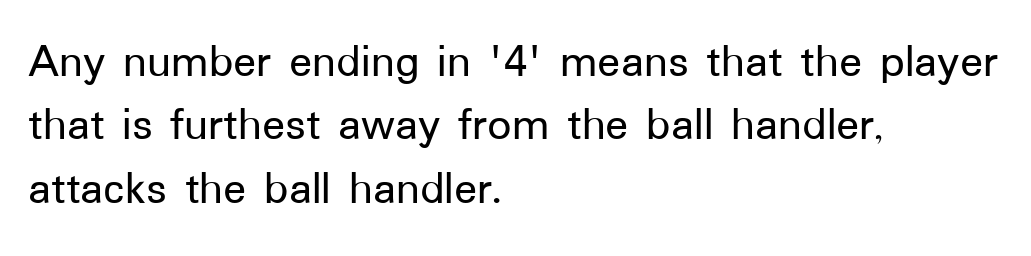
Q: Is the text italic (slanted)? A: No, it is upright.
Q: Is the typeface a serif or a sans-serif typeface? A: Sans-serif.
Q: Is the text underlined? A: No.
Q: How is the paragraph aligned? A: Left-aligned.
Q: Is the spacing between letters normal or unusually wide? A: Normal.
Q: Is the spacing between lines tight, normal or loose? A: Normal.
Q: Width (condensed, normal, or wide)? A: Normal.
Q: Stroke contrast? A: Low.
Q: x-height? A: Medium.
Q: Monospaced? A: No.
